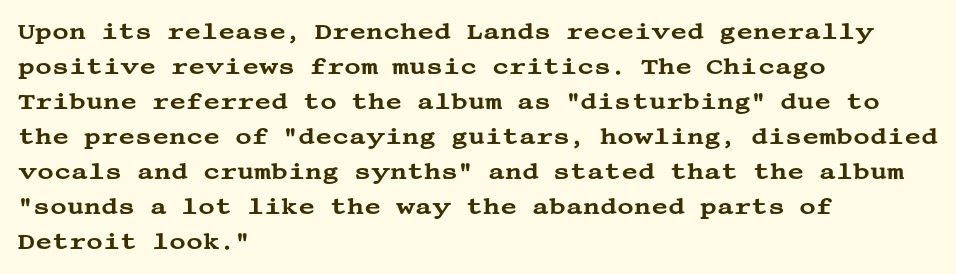
{"italic": "no", "underline": "no", "align": "left", "line_spacing": "normal", "line_spacing_ratio": 1.52, "letter_spacing": "normal", "letter_spacing_em": 0.0, "glyph_px": 23}
